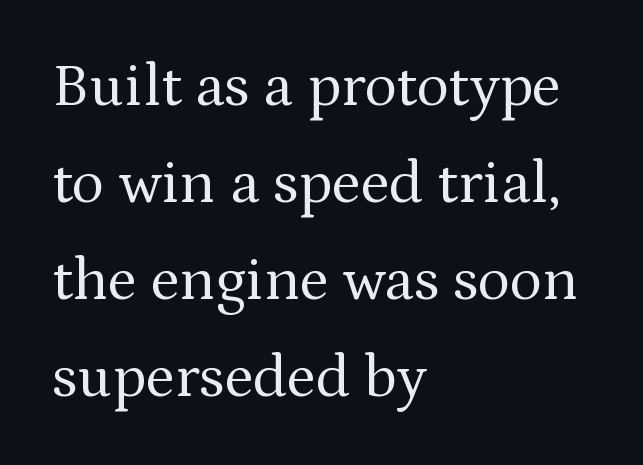
{"serif": "yes", "italic": "no", "bold": "no", "weight": "regular", "width": "normal", "stroke_contrast": "medium", "x_height": "medium", "monospaced": "no", "underline": "no", "align": "left", "line_spacing": "normal", "line_spacing_ratio": 1.59, "letter_spacing": "normal", "letter_spacing_em": 0.0, "glyph_px": 61}
